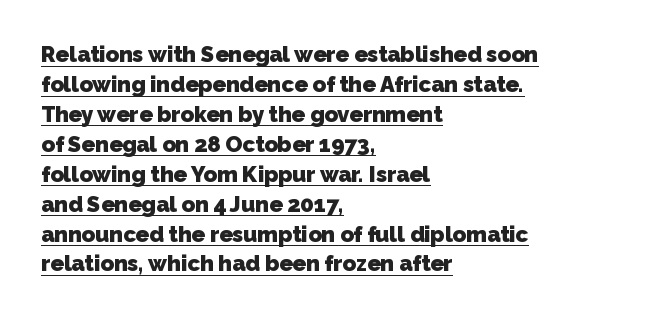
{"bold": "yes", "underline": "yes", "align": "left", "line_spacing": "normal", "line_spacing_ratio": 1.36, "letter_spacing": "normal", "letter_spacing_em": 0.0, "glyph_px": 22}
